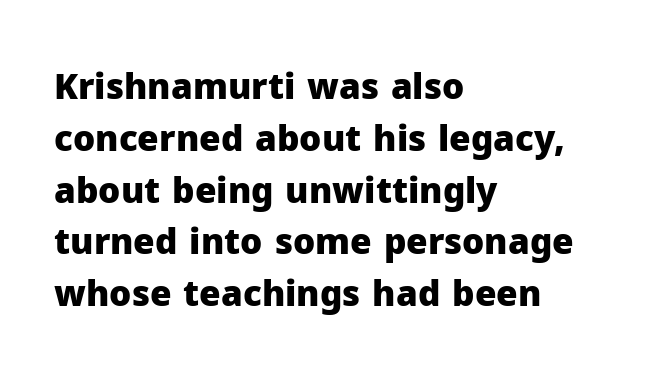
{"serif": "no", "italic": "no", "bold": "yes", "weight": "heavy", "width": "normal", "stroke_contrast": "low", "x_height": "medium", "monospaced": "no", "underline": "no", "align": "left", "line_spacing": "normal", "line_spacing_ratio": 1.48, "letter_spacing": "normal", "letter_spacing_em": 0.0, "glyph_px": 35}
